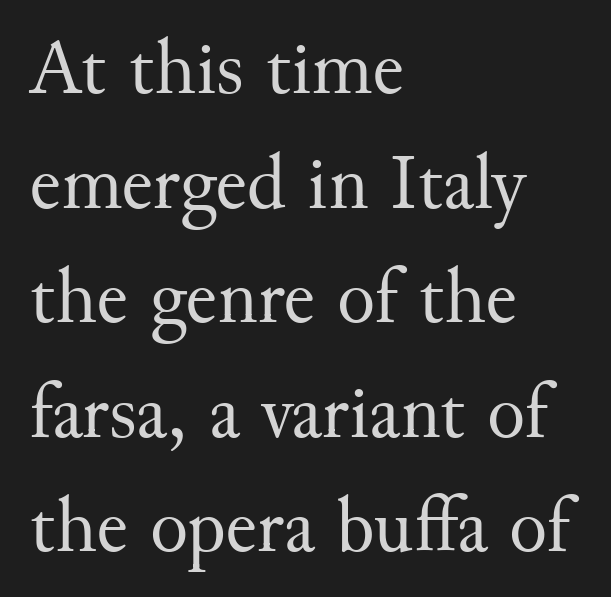
The image shows 79 px regular-weight serif type, upright; set left-aligned, normal line spacing (1.45x), normal letter spacing, not underlined; medium stroke contrast and a small x-height.
